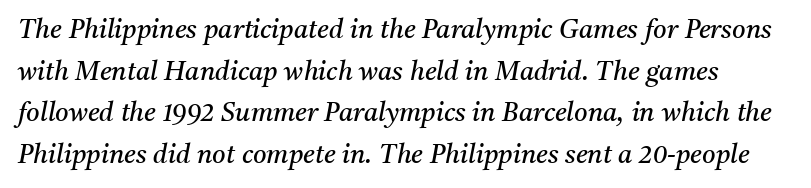
Q: Is the text bold? A: No.
Q: Is the text italic (slanted)? A: Yes, it leans right by about 11 degrees.
Q: Is the text underlined? A: No.
Q: Is the spacing between letters normal or unusually wide? A: Normal.
Q: Is the spacing between lines tight, normal or loose? A: Normal.
